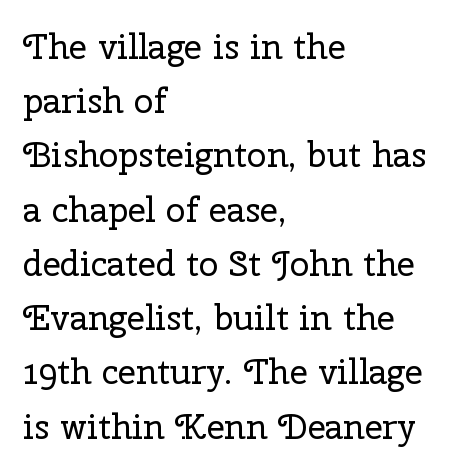
These lines are rendered in a variable-pitch font. The vertical gap from one line to the next is medium. Alignment: flush left. Regarding serifs, this sample has them.
